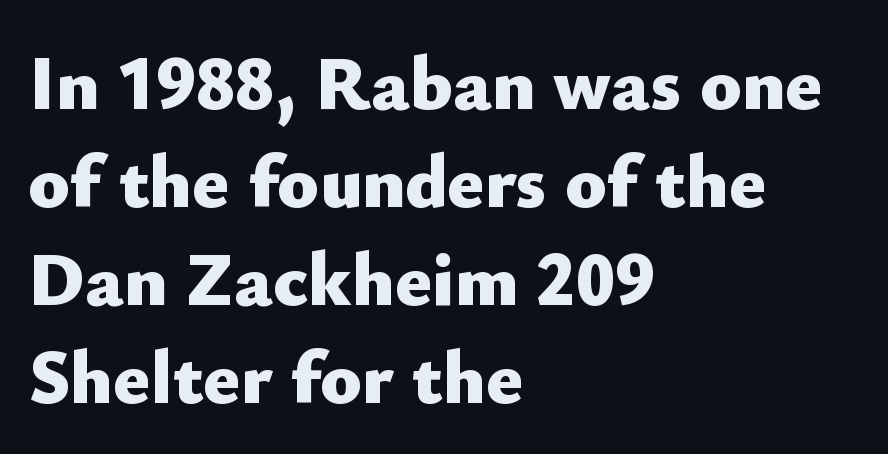
The image shows 76 px heavy sans-serif type, upright; set left-aligned, normal line spacing (1.29x), normal letter spacing, not underlined; low stroke contrast and a small x-height.
